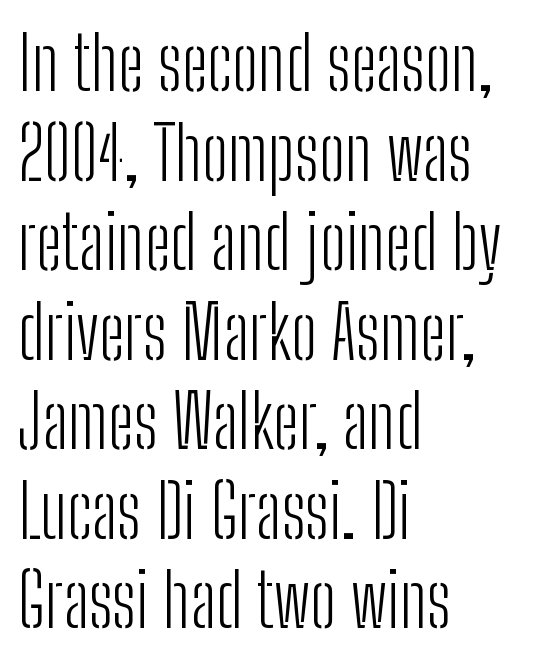
Is this a sans? Yes — the strokes have no serifs. Notice how the passage keeps a crisp vertical edge on the left only. Caption: face not bold, strokes unweighted. The rendering uses natural spacing where letterforms have individual widths.
